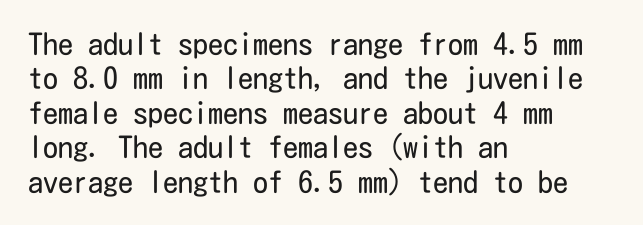
Q: Is the text bold? A: No.
Q: Is the text italic (slanted)? A: No, it is upright.
Q: Is the typeface a serif or a sans-serif typeface? A: Sans-serif.
Q: Is the text underlined? A: No.
Q: How is the paragraph aligned? A: Left-aligned.
Q: Is the spacing between letters normal or unusually wide? A: Normal.
Q: Is the spacing between lines tight, normal or loose? A: Tight.
Q: Width (condensed, normal, or wide)? A: Condensed.
Q: Stroke contrast? A: Low.
Q: x-height? A: Medium.
